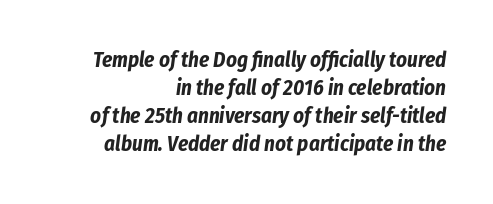
Q: Is the text bold? A: Yes.
Q: Is the text italic (slanted)? A: Yes, it leans right by about 8 degrees.
Q: Is the text underlined? A: No.
Q: How is the paragraph aligned? A: Right-aligned.
Q: Is the spacing between letters normal or unusually wide? A: Normal.
Q: Is the spacing between lines tight, normal or loose? A: Normal.
